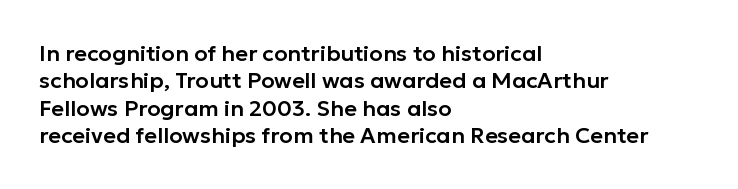
Q: Is the text italic (slanted)? A: No, it is upright.
Q: Is the text underlined? A: No.
Q: How is the paragraph aligned? A: Left-aligned.
Q: Is the spacing between letters normal or unusually wide? A: Normal.
